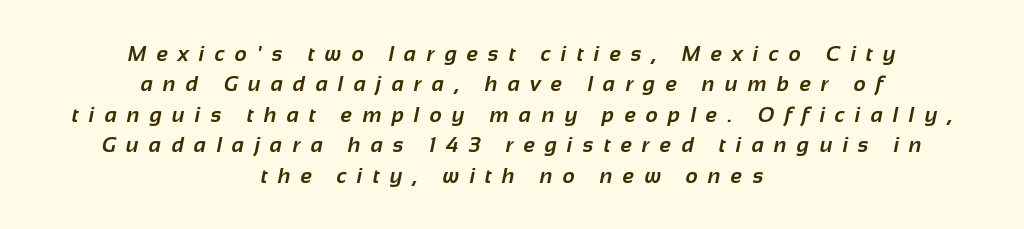
Unmarked baselines from the first word to the last. Plenty of ink on the page — the face is bold. Every row of glyphs is offset so its center matches the block's center. This block has exactly the height ordinary leading produces. Each word looks stretched out because of the extra space between its letters.
